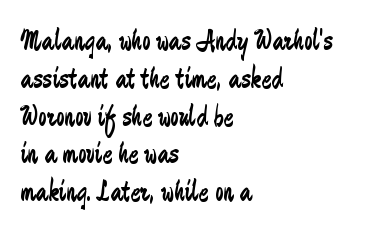
Q: Is the text bold? A: No.
Q: Is the text italic (slanted)? A: Yes.
Q: Is the typeface a serif or a sans-serif typeface? A: Sans-serif.
Q: Is the text underlined? A: No.
Q: How is the paragraph aligned? A: Left-aligned.
Q: Is the spacing between letters normal or unusually wide? A: Normal.
Q: Is the spacing between lines tight, normal or loose? A: Normal.
Q: Width (condensed, normal, or wide)? A: Condensed.
Q: Stroke contrast? A: Low.
Q: x-height? A: Small.
Q: Monospaced? A: No.
